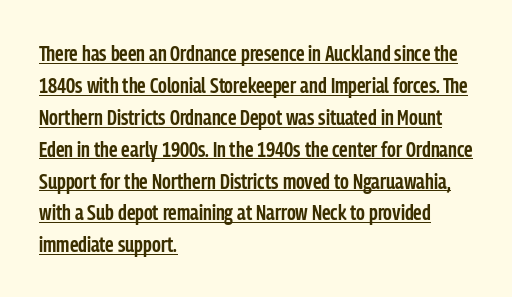
Notice how the passage keeps a crisp vertical edge on the left only. The strokes are fattened partway — semibold, not bold. Notice how a bar underscores the lettering throughout. This is the regular roman posture of the typeface. The tracking reads as untouched default to a designer's eye. Normally led — the rows are evenly, conventionally spaced.
